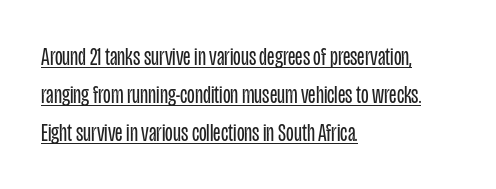
The image shows 25 px text type, upright; set left-aligned, normal line spacing (1.52x), normal letter spacing, underlined.
